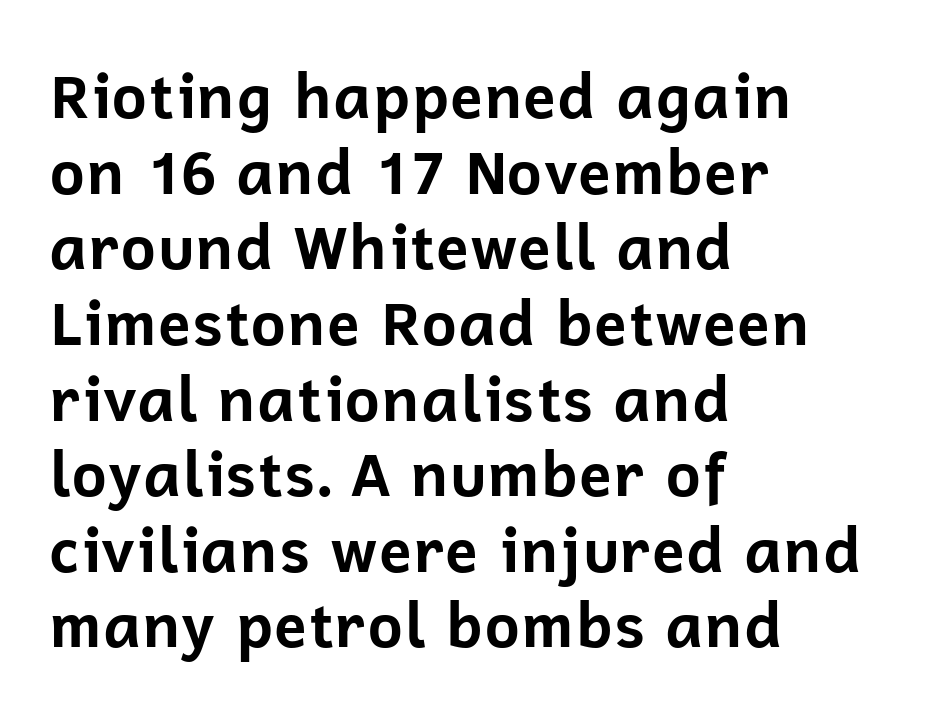
Q: Is the text bold? A: Yes.
Q: Is the text italic (slanted)? A: No, it is upright.
Q: Is the typeface a serif or a sans-serif typeface? A: Sans-serif.
Q: Is the text underlined? A: No.
Q: How is the paragraph aligned? A: Left-aligned.
Q: Is the spacing between letters normal or unusually wide? A: Normal.
Q: Width (condensed, normal, or wide)? A: Normal.
Q: Stroke contrast? A: Low.
Q: x-height? A: Medium.
Q: Monospaced? A: No.
